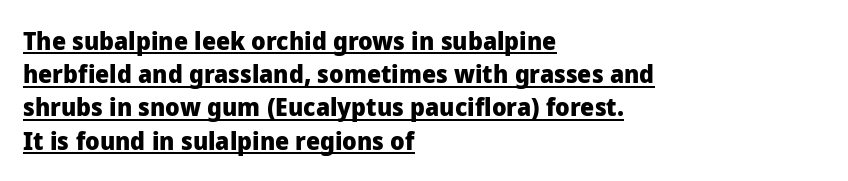
Q: Is the text bold? A: Yes.
Q: Is the text italic (slanted)? A: No, it is upright.
Q: Is the text underlined? A: Yes.
Q: How is the paragraph aligned? A: Left-aligned.
Q: Is the spacing between letters normal or unusually wide? A: Normal.
Q: Is the spacing between lines tight, normal or loose? A: Normal.
